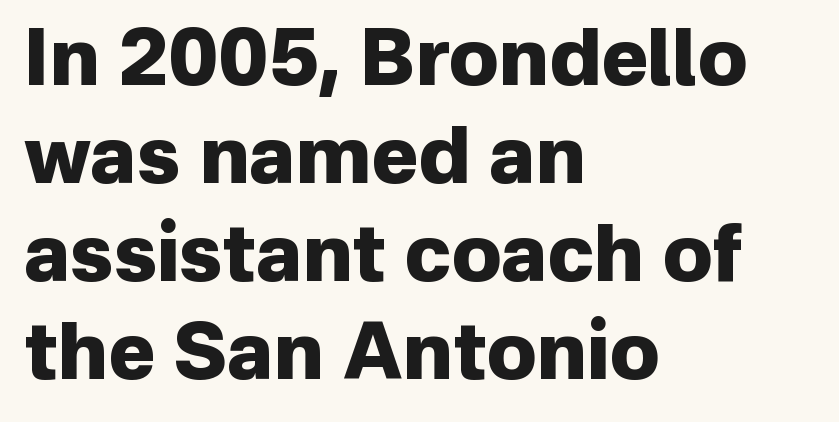
The image shows 79 px heavy sans-serif type, upright; set left-aligned, line spacing 1.24x, normal letter spacing, not underlined; low stroke contrast and a medium x-height.
